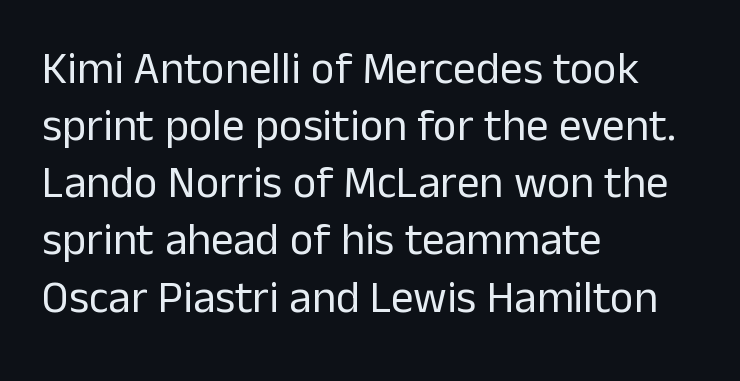
{"serif": "no", "italic": "no", "bold": "no", "weight": "regular", "width": "normal", "stroke_contrast": "low", "x_height": "medium", "monospaced": "no", "underline": "no", "align": "left", "line_spacing": "normal", "line_spacing_ratio": 1.27, "letter_spacing": "normal", "letter_spacing_em": 0.0, "glyph_px": 45}
